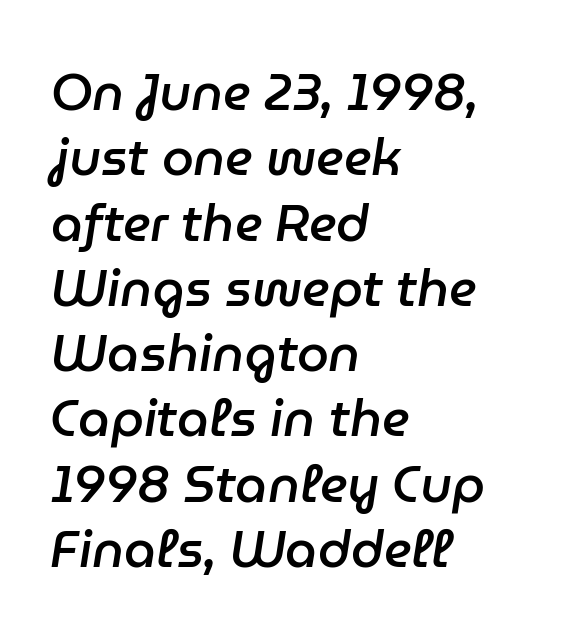
{"italic": "yes", "lean": "right", "slant_degrees": 9, "bold": "semi", "weight": "semibold", "width": "normal", "stroke_contrast": "low", "x_height": "medium", "monospaced": "no", "underline": "no", "align": "left", "line_spacing": "normal", "line_spacing_ratio": 1.28, "letter_spacing": "normal", "letter_spacing_em": 0.0, "glyph_px": 51}
